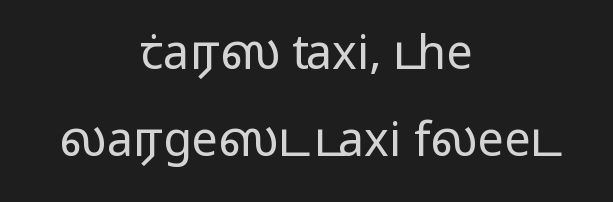
Does the copy run flush right? No — it is centered line by line. Proportional: the letters do not fall into vertical columns. The gap between lines stays unmarked. Caption: standard tracking, unaltered.
